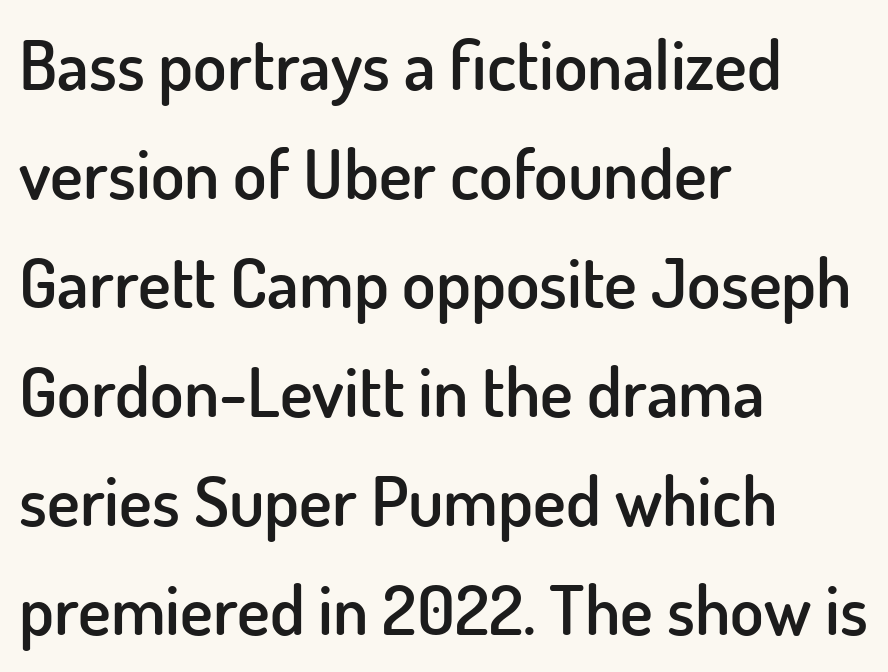
Q: Is the text bold? A: Semi-bold.
Q: Is the text italic (slanted)? A: No, it is upright.
Q: Is the typeface a serif or a sans-serif typeface? A: Sans-serif.
Q: Is the text underlined? A: No.
Q: How is the paragraph aligned? A: Left-aligned.
Q: Is the spacing between letters normal or unusually wide? A: Normal.
Q: Is the spacing between lines tight, normal or loose? A: Normal.
Q: Width (condensed, normal, or wide)? A: Normal.
Q: Stroke contrast? A: Low.
Q: x-height? A: Small.
Q: Monospaced? A: No.
